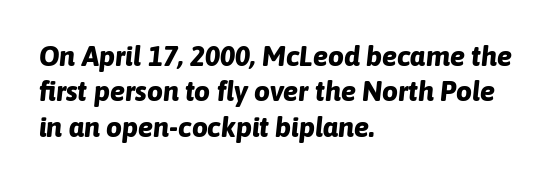
Q: Is the text bold? A: Yes.
Q: Is the text italic (slanted)? A: Yes, it leans right by about 6 degrees.
Q: Is the text underlined? A: No.
Q: How is the paragraph aligned? A: Left-aligned.
Q: Is the spacing between letters normal or unusually wide? A: Normal.
Q: Is the spacing between lines tight, normal or loose? A: Normal.
Q: Width (condensed, normal, or wide)? A: Normal.
Q: Stroke contrast? A: Low.
Q: x-height? A: Medium.
Q: Monospaced? A: No.
